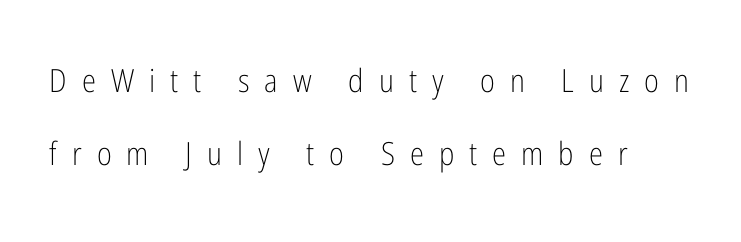
The image shows 32 px light, condensed sans-serif type, upright; set left-aligned, loose line spacing (2.27x), unusually wide letter spacing (+0.47 em), not underlined; low stroke contrast and a medium x-height.
